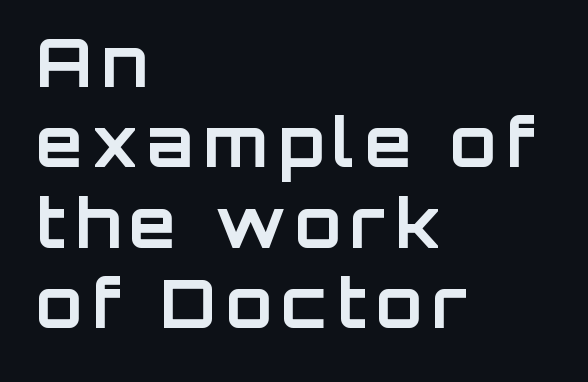
{"serif": "no", "italic": "no", "bold": "yes", "weight": "bold", "width": "normal", "stroke_contrast": "low", "x_height": "large", "monospaced": "no", "underline": "no", "align": "left", "line_spacing_ratio": 1.2, "glyph_px": 67}
